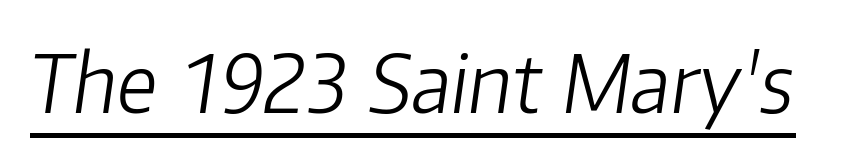
Letters have the restrained weight of plain body copy at most. Is this a fixed-width face? No — the glyphs have proportional, varying widths. Honestly, the letter spacing is just normal — you wouldn't notice it. Slant detected: the letters are inclined.
